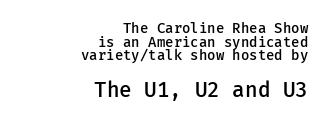
{"italic": "no", "bold": "semi", "underline": "no", "align": "right", "line_spacing": "tight", "line_spacing_ratio": 0.98, "letter_spacing": "normal", "letter_spacing_em": 0.0, "larger_block": "second", "size_ratio": 1.5, "glyph_px": 21}
